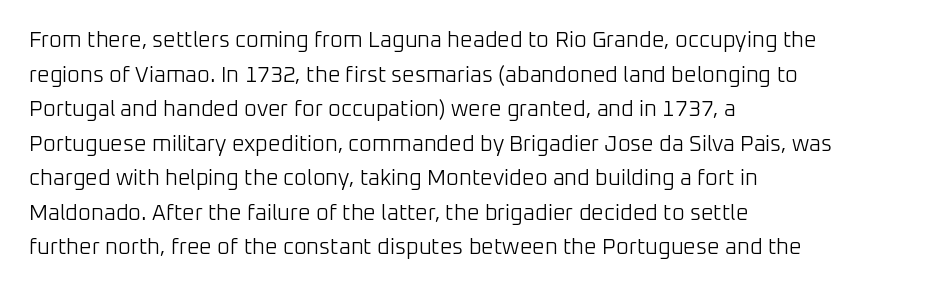
{"italic": "no", "bold": "no", "underline": "no", "align": "left", "line_spacing": "normal", "line_spacing_ratio": 1.57, "letter_spacing": "normal", "letter_spacing_em": 0.0, "glyph_px": 22}
